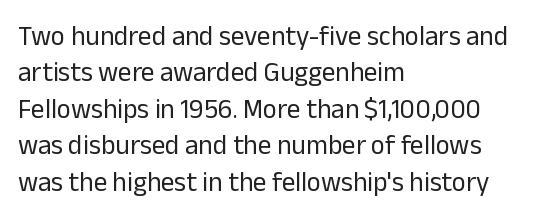
{"italic": "no", "bold": "no", "underline": "no", "align": "left", "line_spacing": "normal", "line_spacing_ratio": 1.35, "letter_spacing": "normal", "letter_spacing_em": 0.0, "glyph_px": 27}
